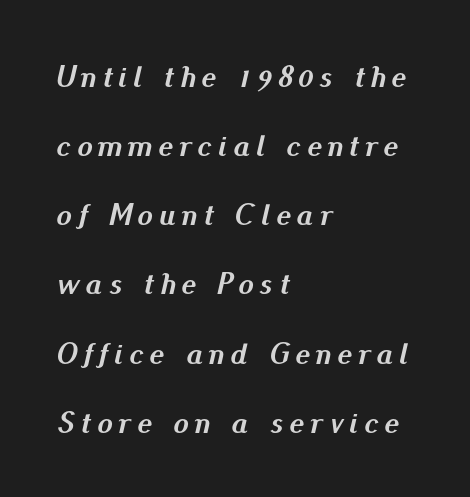
The image shows 31 px semibold type, italic (leaning right); set left-aligned, loose line spacing (2.23x), unusually wide letter spacing (+0.2 em), not underlined; medium stroke contrast and a small x-height.
